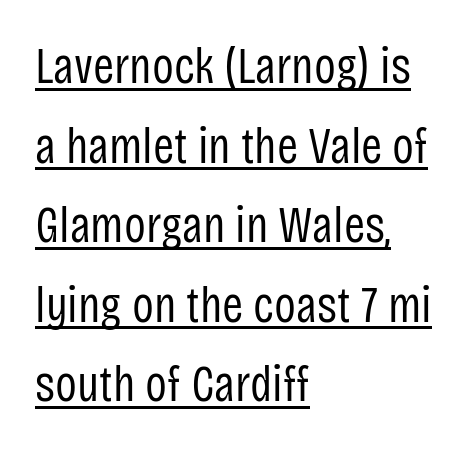
Q: Is the text bold? A: No.
Q: Is the text italic (slanted)? A: No, it is upright.
Q: Is the typeface a serif or a sans-serif typeface? A: Sans-serif.
Q: Is the text underlined? A: Yes.
Q: How is the paragraph aligned? A: Left-aligned.
Q: Is the spacing between letters normal or unusually wide? A: Normal.
Q: Is the spacing between lines tight, normal or loose? A: Normal.
Q: Width (condensed, normal, or wide)? A: Condensed.
Q: Stroke contrast? A: Low.
Q: x-height? A: Large.
Q: Monospaced? A: No.
